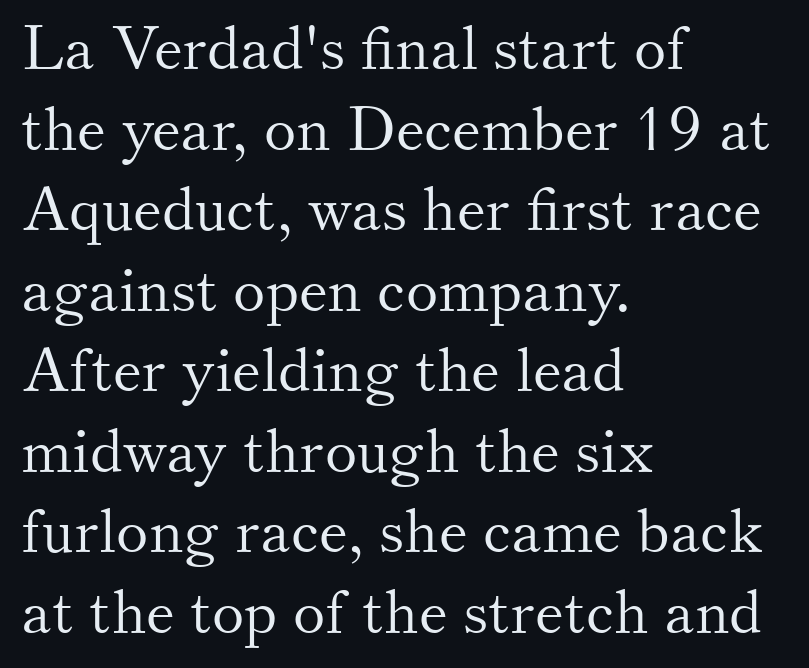
Horizontally, the lines are justified to the leading edge only. Is there much room between lines? A standard amount, neither cramped nor airy. A light-to-regular cut is what we see here. Classification — serif. Upright lettering throughout.
